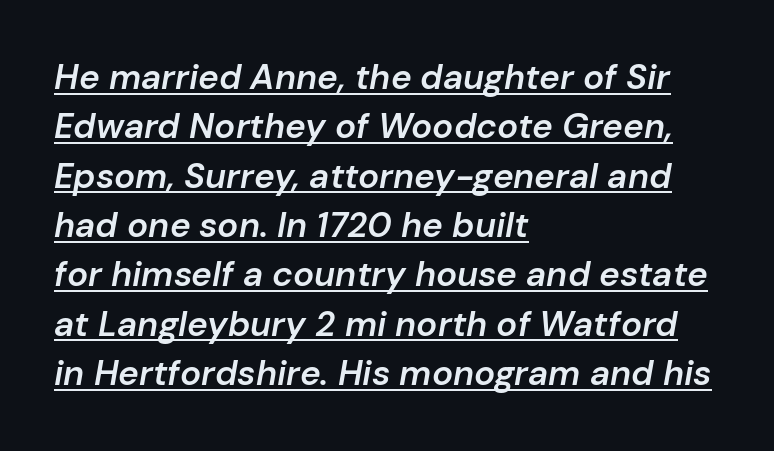
Q: Is the text bold? A: Semi-bold.
Q: Is the text italic (slanted)? A: Yes, it leans right by about 10 degrees.
Q: Is the text underlined? A: Yes.
Q: How is the paragraph aligned? A: Left-aligned.
Q: Is the spacing between letters normal or unusually wide? A: Normal.
Q: Is the spacing between lines tight, normal or loose? A: Normal.
Q: Width (condensed, normal, or wide)? A: Normal.
Q: Stroke contrast? A: Low.
Q: x-height? A: Medium.
Q: Monospaced? A: No.
